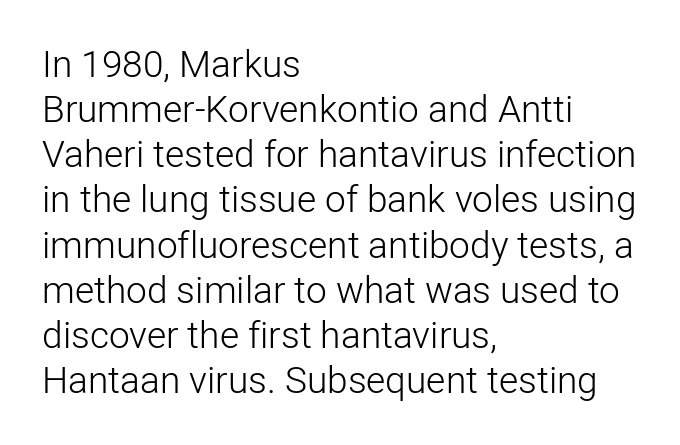
The image shows 37 px light sans-serif type, upright; set left-aligned, line spacing 1.22x, normal letter spacing, not underlined; low stroke contrast and a medium x-height.
